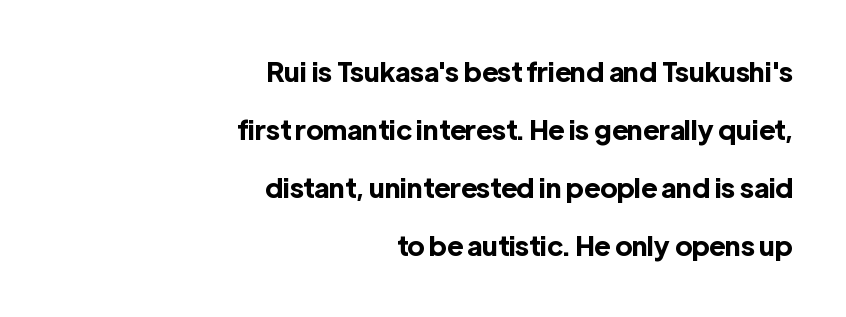
The characters look thick and weighty, a clear bold. Each new line begins a long way beneath the previous one. When letters stand straight like this, we call the style roman or upright. Lines of text with bare space underneath. Reading down the block, your eye finds every line finishing at a fixed right position. The rendering keeps characters at their native spacing.
